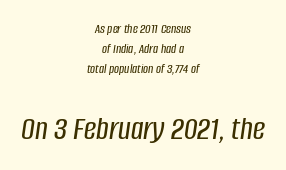
The letters in the lower block stand taller than those in the block above. The line texture is even and compact thanks to regular tracking. Think of a printed novel: that variable character pitch is what you see here. Emphasis-style slanted type is in use. Leading matches the norm, producing a regular column.
